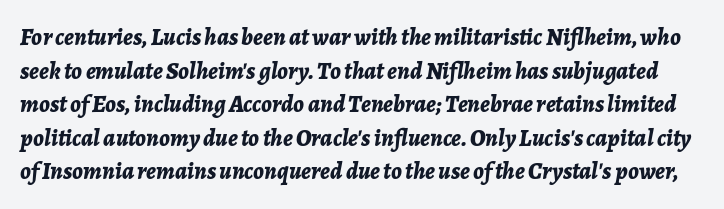
Q: Is the text bold? A: Yes.
Q: Is the text italic (slanted)? A: Yes, it leans right by about 7 degrees.
Q: Is the text underlined? A: No.
Q: Is the spacing between letters normal or unusually wide? A: Normal.
Q: Is the spacing between lines tight, normal or loose? A: Normal.
